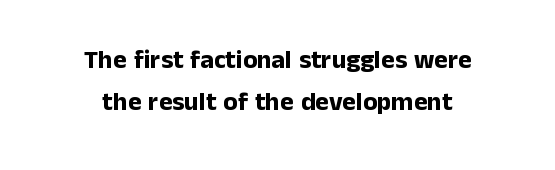
Q: Is the text bold? A: Yes.
Q: Is the text italic (slanted)? A: No, it is upright.
Q: Is the text underlined? A: No.
Q: How is the paragraph aligned? A: Centered.
Q: Is the spacing between letters normal or unusually wide? A: Normal.
Q: Is the spacing between lines tight, normal or loose? A: Normal.
